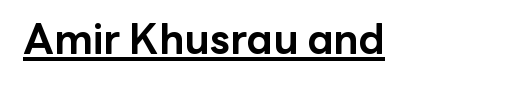
Default kerning and tracking; the words read as compact shapes. Strong, thick strokes mark this as bold type. No italicization has been applied; the sample stays upright. A continuous stroke trails under the words, as in a hyperlink. This rendering employs a face without finishing strokes, i.e., a sans-serif.
